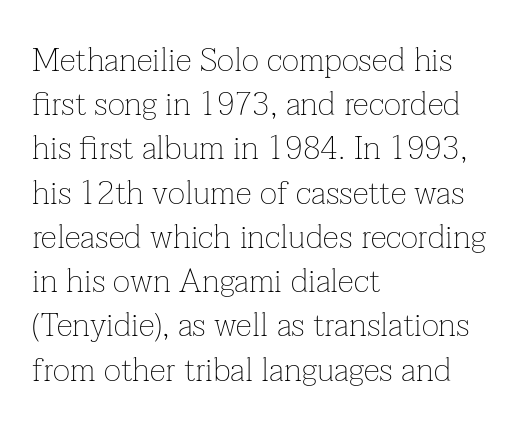
The image shows 33 px thin serif type, upright; set left-aligned, normal line spacing (1.34x), normal letter spacing, not underlined; low stroke contrast and a medium x-height.
